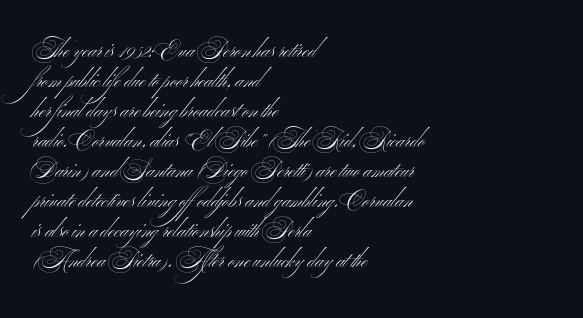
Q: Is the text bold? A: No.
Q: Is the text italic (slanted)? A: Yes.
Q: Is the text underlined? A: No.
Q: How is the paragraph aligned? A: Left-aligned.
Q: Is the spacing between letters normal or unusually wide? A: Normal.
Q: Is the spacing between lines tight, normal or loose? A: Normal.
